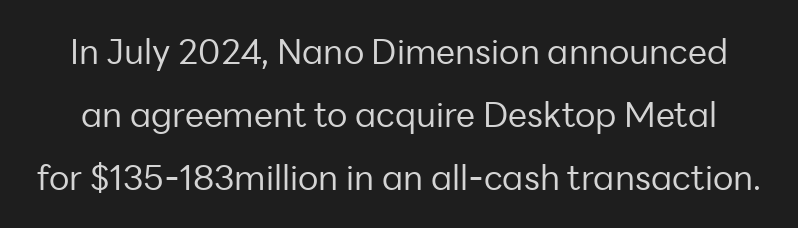
Q: Is the text bold? A: No.
Q: Is the text italic (slanted)? A: No, it is upright.
Q: Is the typeface a serif or a sans-serif typeface? A: Sans-serif.
Q: Is the text underlined? A: No.
Q: Is the spacing between letters normal or unusually wide? A: Normal.
Q: Width (condensed, normal, or wide)? A: Normal.
Q: Stroke contrast? A: Low.
Q: x-height? A: Medium.
Q: Monospaced? A: No.
